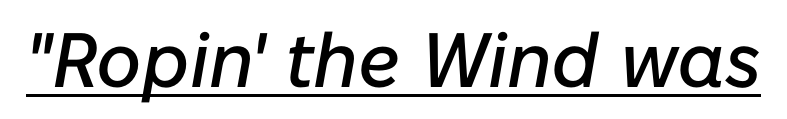
Think of a printed novel: that variable character pitch is what you see here. The letters are slanted; this is an italic face. Here the glyphs are tracked normally, forming tight word shapes. Students, observe the line beneath the letters — that is underlining.
